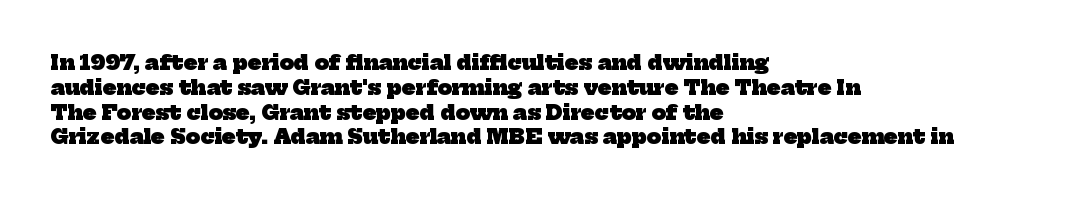
Q: Is the text bold? A: Yes.
Q: Is the text underlined? A: No.
Q: How is the paragraph aligned? A: Left-aligned.
Q: Is the spacing between letters normal or unusually wide? A: Normal.
